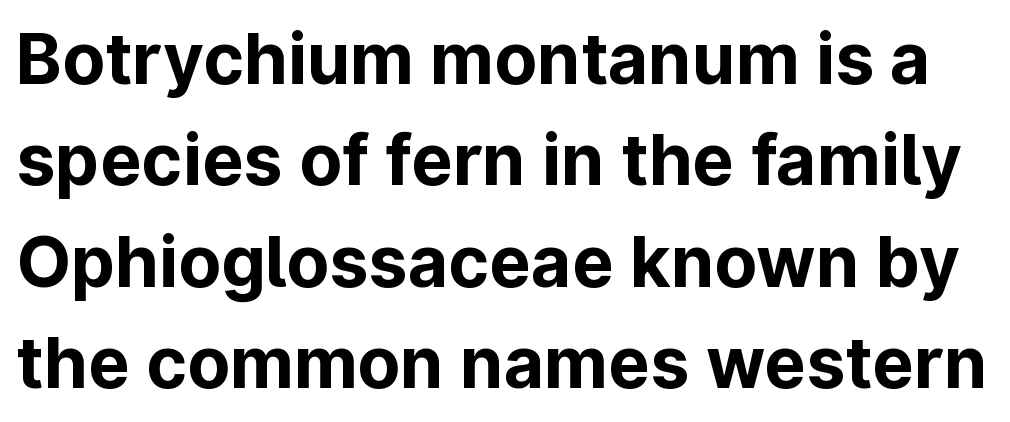
Q: Is the text bold? A: Yes.
Q: Is the text italic (slanted)? A: No, it is upright.
Q: Is the typeface a serif or a sans-serif typeface? A: Sans-serif.
Q: Is the text underlined? A: No.
Q: Is the spacing between letters normal or unusually wide? A: Normal.
Q: Is the spacing between lines tight, normal or loose? A: Normal.
Q: Width (condensed, normal, or wide)? A: Normal.
Q: Stroke contrast? A: Low.
Q: x-height? A: Medium.
Q: Monospaced? A: No.
